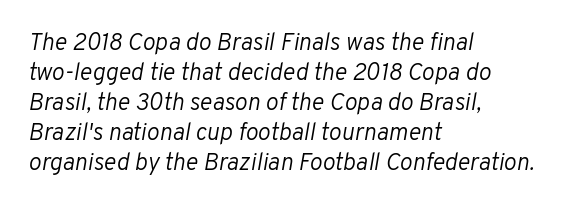
Letters rest on an invisible, unmarked baseline. The block of text has a typical density, with ordinary space between rows. The letterforms sit at book weight or below. Where is the straight margin? On the left.
